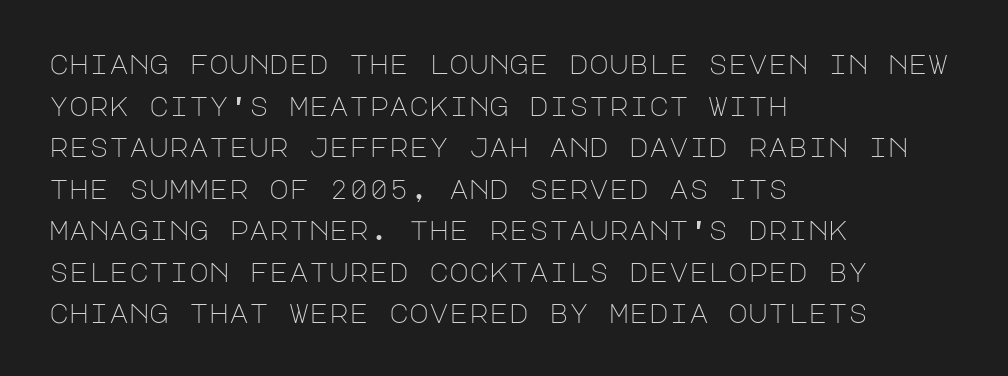
{"italic": "no", "bold": "no", "underline": "no", "align": "left", "line_spacing": "normal", "line_spacing_ratio": 1.54, "letter_spacing": "normal", "letter_spacing_em": 0.0, "glyph_px": 27}
